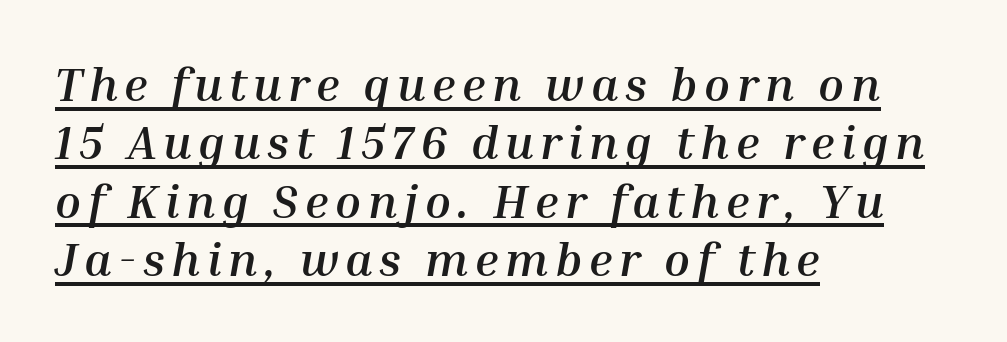
The image shows 47 px semibold type, italic (leaning right); set left-aligned, line spacing 1.24x, underlined; medium stroke contrast and a medium x-height.
